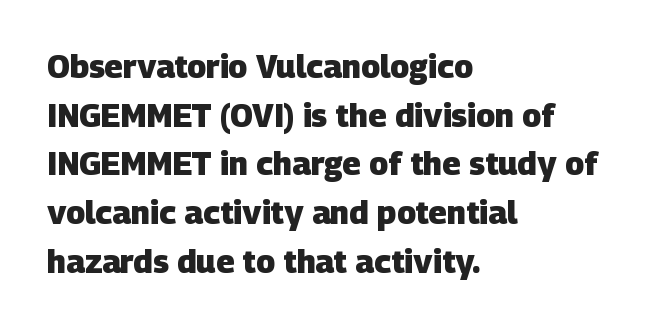
The image shows 32 px heavy sans-serif type; set left-aligned, normal line spacing (1.52x), normal letter spacing, not underlined; low stroke contrast and a large x-height.
